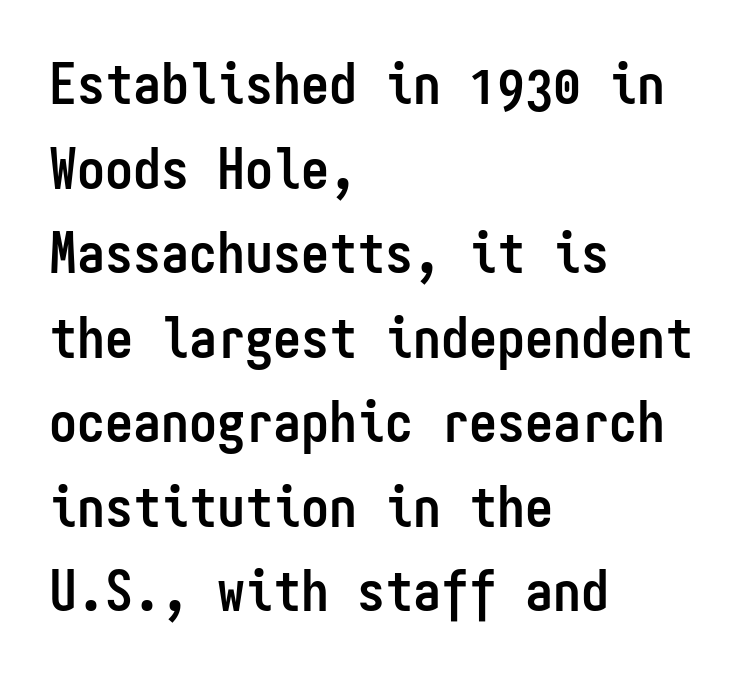
The letters carry no serifs — their stems end cleanly without finishing strokes. Is the type bold? Yes — the strokes are clearly thick and heavy. The designer left line spacing at the default. You could count columns in this text — the font is strictly monospaced. One-word summary of the alignment: left.
